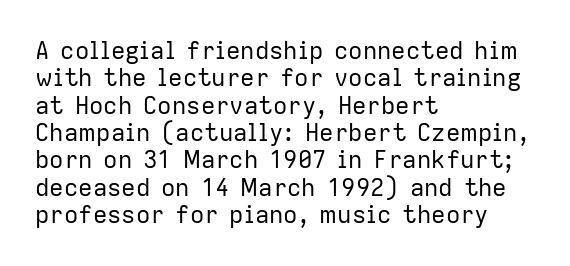
The image shows 24 px text type, upright; set left-aligned, tight line spacing (1.14x), normal letter spacing, not underlined.
